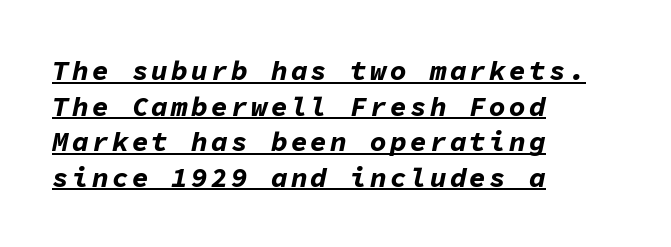
The image shows 28 px bold type, italic (leaning right), monospaced; set left-aligned, normal line spacing (1.27x), underlined; low stroke contrast and a medium x-height.
